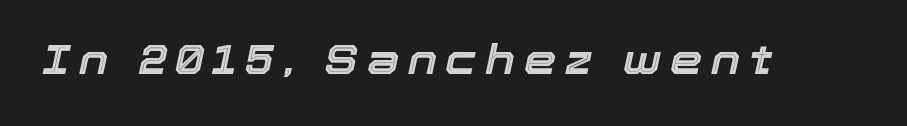
The image shows 41 px text type, italic (leaning right); set unusually wide letter spacing (+0.21 em), not underlined; a medium x-height.
